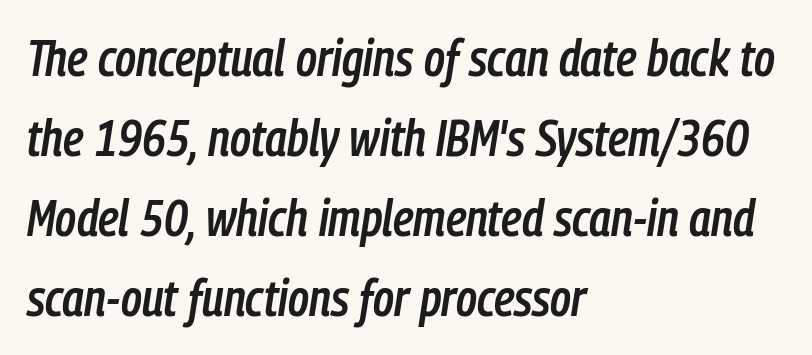
Q: Is the text bold? A: Semi-bold.
Q: Is the text italic (slanted)? A: Yes, it leans right by about 9 degrees.
Q: Is the text underlined? A: No.
Q: How is the paragraph aligned? A: Left-aligned.
Q: Is the spacing between letters normal or unusually wide? A: Normal.
Q: Is the spacing between lines tight, normal or loose? A: Normal.
Q: Width (condensed, normal, or wide)? A: Condensed.
Q: Stroke contrast? A: Low.
Q: x-height? A: Medium.
Q: Monospaced? A: No.
